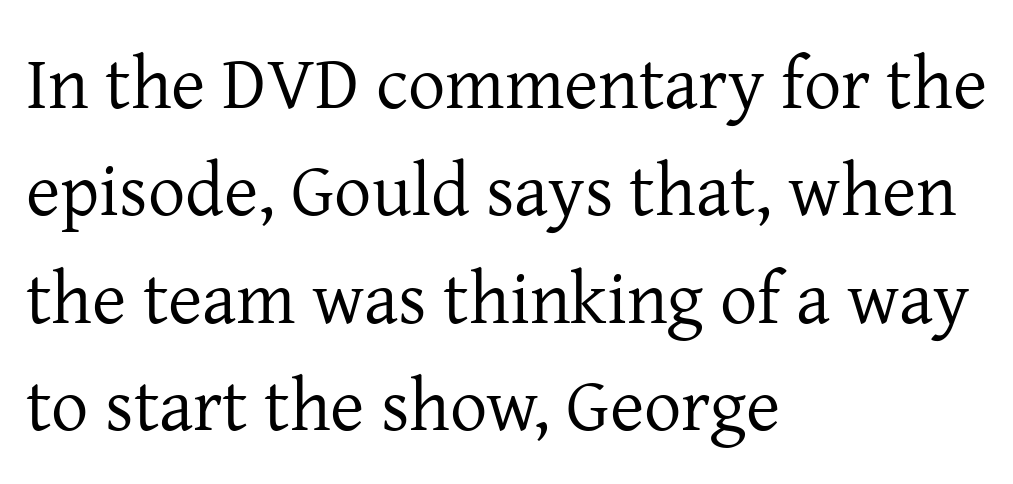
Notice how descenders clear the ascenders below comfortably — that's standard leading. The face looks like a standard text weight, possibly lighter. Does extra space separate the letters? No, they use regular spacing. Line starts are locked; line ends wander. Typographically, this falls in the serif category. Lines of text with bare space underneath.
